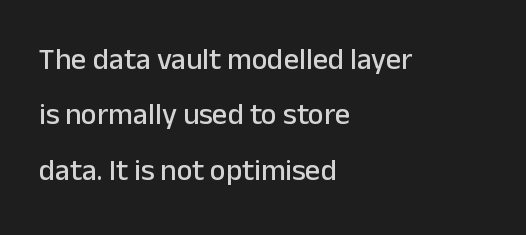
{"serif": "no", "italic": "no", "width": "normal", "stroke_contrast": "low", "x_height": "medium", "monospaced": "no", "underline": "no", "align": "left", "line_spacing_ratio": 1.85, "letter_spacing": "normal", "letter_spacing_em": 0.0, "glyph_px": 30}
